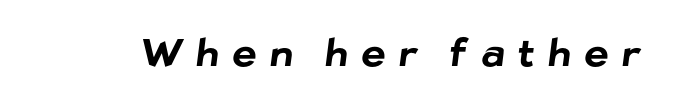
The font is running at its bold setting. This rendering employs a face without finishing strokes, i.e., a sans-serif. Honestly, there is no underline to notice here at all. Do the characters align in a grid? No, the font is proportional. The horizontal fit of the characters is loose and conspicuously gappy.
